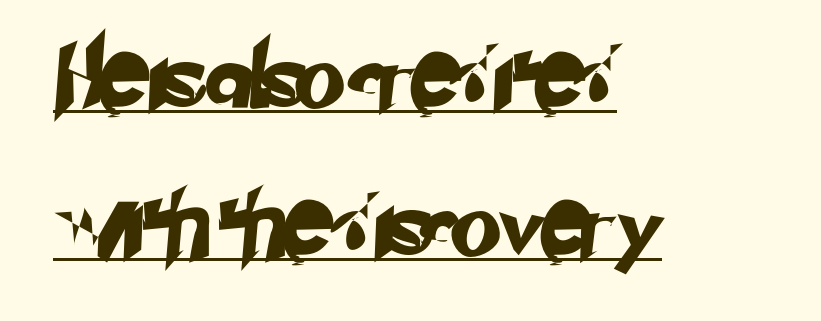
Are there feet on the stems? There aren't — it's a sans. The compositor pushed each line to the left boundary. Do the characters align in a grid? No, the font is proportional. There is no visible air inserted between adjacent glyphs.
